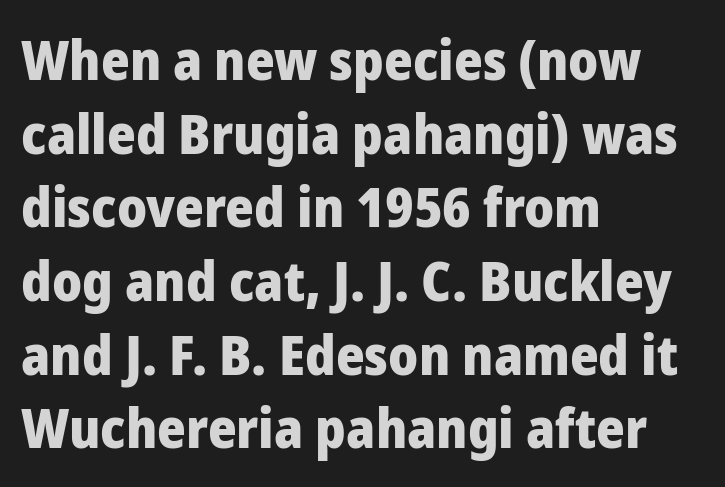
These lines keep a tight, regular rhythm from letter to letter. The strip under each line holds only bare page. If you measured baseline to baseline, you'd find a middling distance. I'd call this a sans setting — the letters go barefoot. The lettering stays uniformly vertical, giving the passage a roman look. Notice how the passage keeps a crisp vertical edge on the left only.
